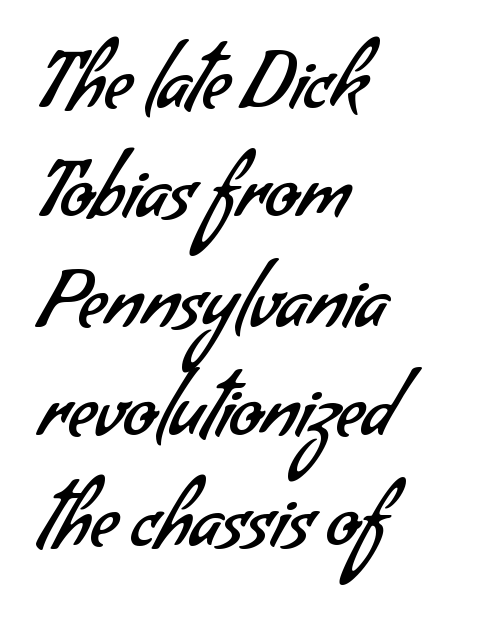
{"serif": "no", "bold": "no", "weight": "regular", "width": "normal", "stroke_contrast": "low", "x_height": "small", "monospaced": "no", "underline": "no", "align": "left", "line_spacing": "normal", "line_spacing_ratio": 1.44, "letter_spacing": "normal", "letter_spacing_em": 0.0, "glyph_px": 76}
